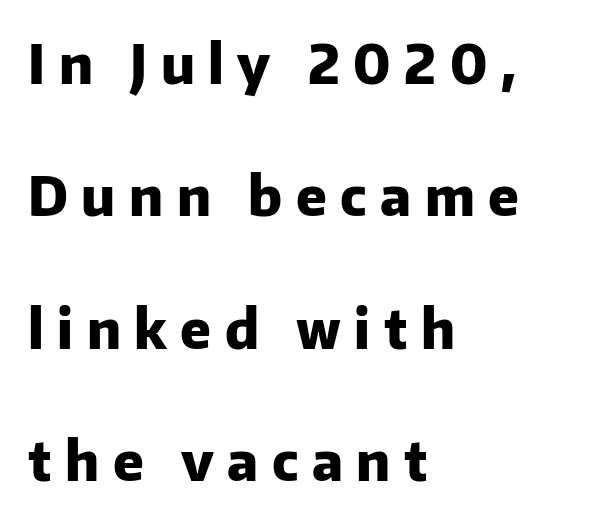
Honestly, the rows look like they've been pulled way apart. Someone cranked the tracking dial way up on this one. To sum up the face: it is a sans, with no serifs. These lines are rendered in a variable-pitch font. The glyphs are unaccompanied by any horizontal stroke below them.
